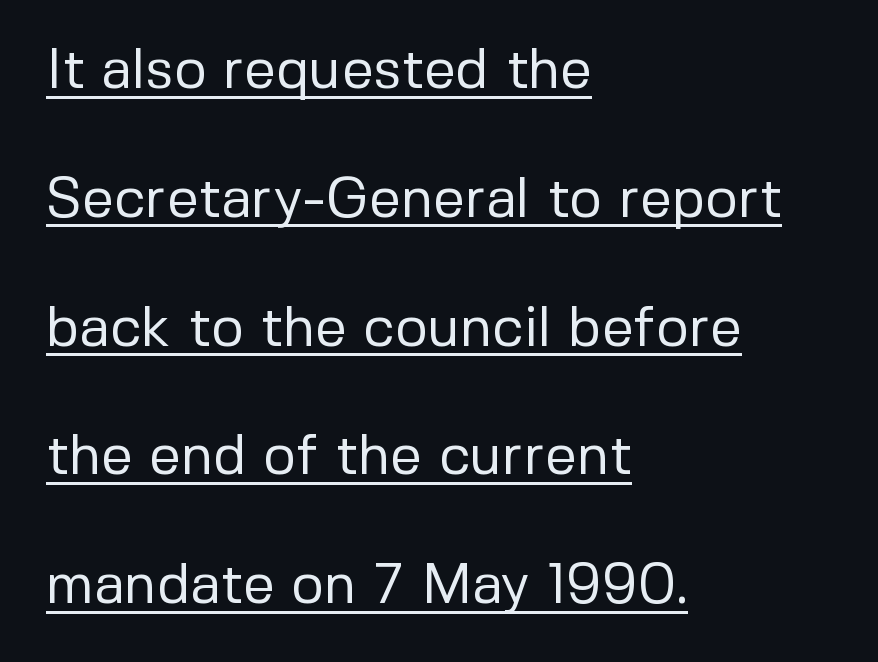
{"serif": "no", "italic": "no", "bold": "no", "weight": "regular", "width": "normal", "stroke_contrast": "low", "x_height": "medium", "monospaced": "no", "underline": "yes", "align": "left", "line_spacing": "loose", "line_spacing_ratio": 2.3, "letter_spacing": "normal", "letter_spacing_em": 0.0, "glyph_px": 56}
